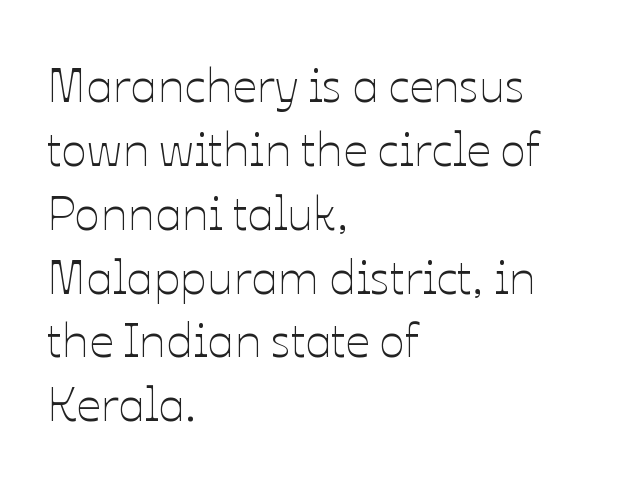
{"italic": "no", "bold": "no", "weight": "thin", "width": "normal", "stroke_contrast": "low", "x_height": "medium", "monospaced": "no", "underline": "no", "align": "left", "line_spacing": "normal", "line_spacing_ratio": 1.33, "letter_spacing": "normal", "letter_spacing_em": 0.0, "glyph_px": 48}
